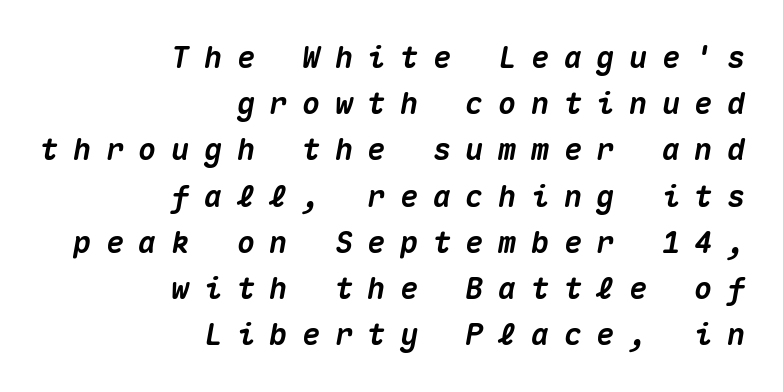
Q: Is the text bold? A: Yes.
Q: Is the text italic (slanted)? A: Yes, it leans right by about 10 degrees.
Q: Is the text underlined? A: No.
Q: How is the paragraph aligned? A: Right-aligned.
Q: Is the spacing between letters normal or unusually wide? A: Unusually wide.
Q: Is the spacing between lines tight, normal or loose? A: Normal.
Q: Width (condensed, normal, or wide)? A: Normal.
Q: Stroke contrast? A: Medium.
Q: x-height? A: Medium.
Q: Monospaced? A: Yes.
